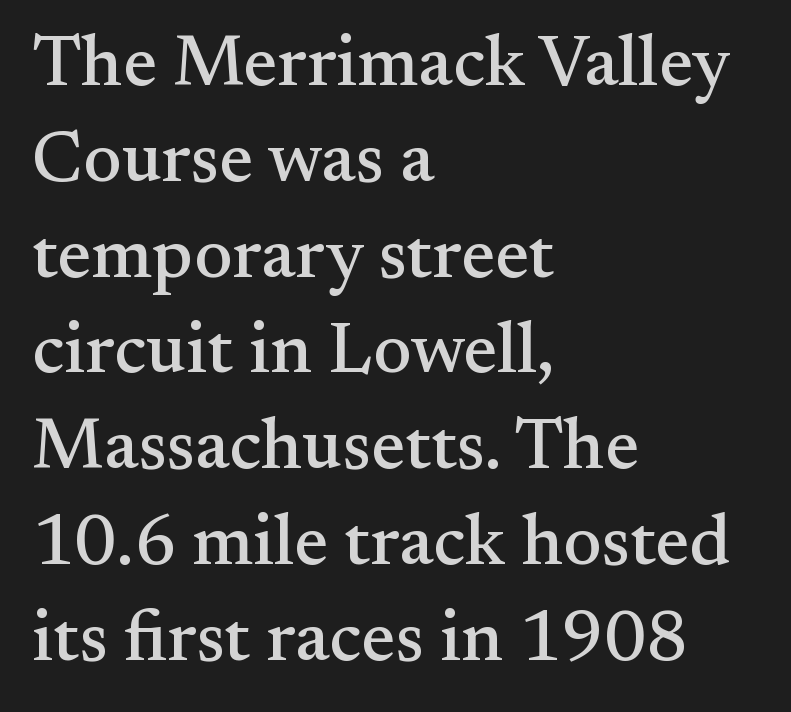
The image shows 72 px serif type, upright; set left-aligned, normal line spacing (1.33x), normal letter spacing, not underlined; medium stroke contrast and a small x-height.
